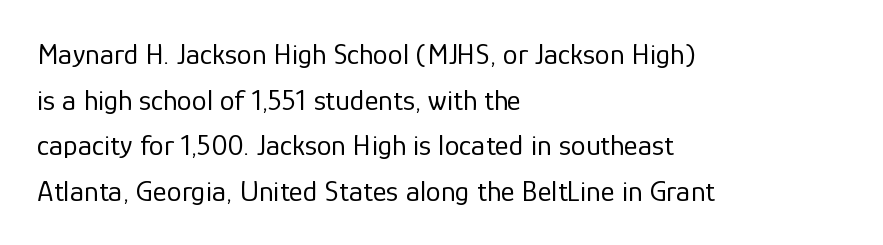
Q: Is the text bold? A: No.
Q: Is the text italic (slanted)? A: No, it is upright.
Q: Is the typeface a serif or a sans-serif typeface? A: Sans-serif.
Q: Is the text underlined? A: No.
Q: How is the paragraph aligned? A: Left-aligned.
Q: Is the spacing between letters normal or unusually wide? A: Normal.
Q: Is the spacing between lines tight, normal or loose? A: Normal.
Q: Width (condensed, normal, or wide)? A: Normal.
Q: Stroke contrast? A: Low.
Q: x-height? A: Medium.
Q: Monospaced? A: No.
